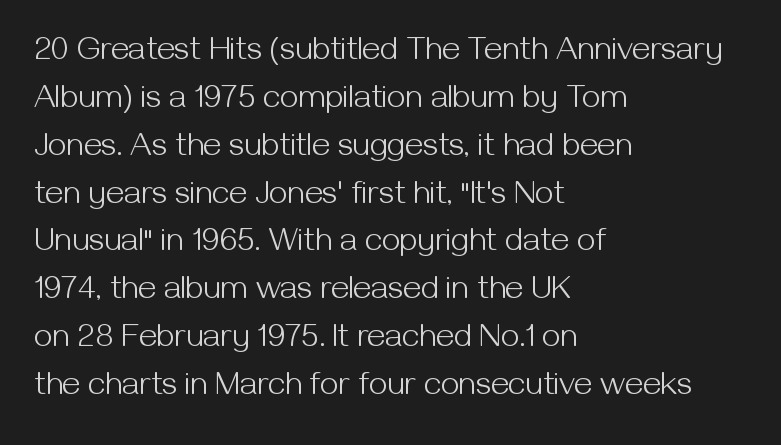
Q: Is the text bold? A: No.
Q: Is the text italic (slanted)? A: No, it is upright.
Q: Is the typeface a serif or a sans-serif typeface? A: Sans-serif.
Q: Is the text underlined? A: No.
Q: How is the paragraph aligned? A: Left-aligned.
Q: Is the spacing between letters normal or unusually wide? A: Normal.
Q: Is the spacing between lines tight, normal or loose? A: Normal.
Q: Width (condensed, normal, or wide)? A: Normal.
Q: Stroke contrast? A: Medium.
Q: x-height? A: Medium.
Q: Monospaced? A: No.
